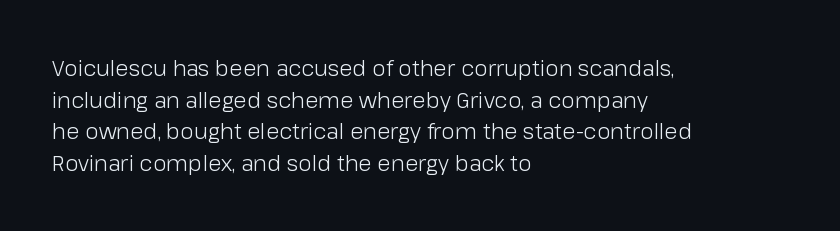
Q: Is the text bold? A: No.
Q: Is the text italic (slanted)? A: No, it is upright.
Q: Is the text underlined? A: No.
Q: How is the paragraph aligned? A: Left-aligned.
Q: Is the spacing between letters normal or unusually wide? A: Normal.
Q: Is the spacing between lines tight, normal or loose? A: Normal.
